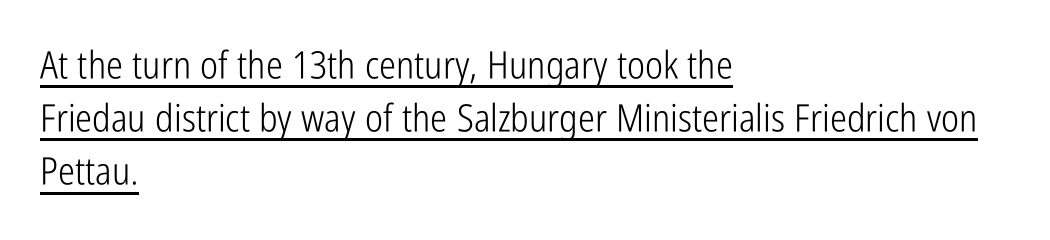
{"serif": "no", "italic": "no", "bold": "no", "weight": "light", "width": "condensed", "stroke_contrast": "low", "x_height": "medium", "monospaced": "no", "underline": "yes", "align": "left", "line_spacing": "normal", "line_spacing_ratio": 1.4, "letter_spacing": "normal", "letter_spacing_em": 0.0, "glyph_px": 38}
